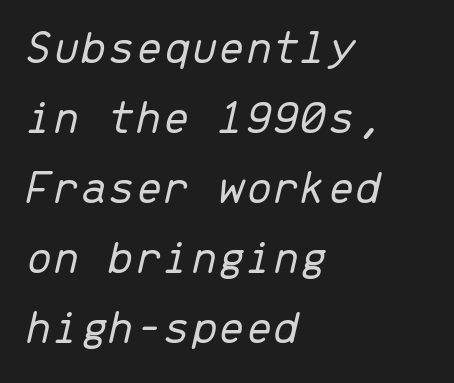
Q: Is the text bold? A: No.
Q: Is the text italic (slanted)? A: Yes, it leans right by about 13 degrees.
Q: Is the text underlined? A: No.
Q: How is the paragraph aligned? A: Left-aligned.
Q: Is the spacing between letters normal or unusually wide? A: Normal.
Q: Is the spacing between lines tight, normal or loose? A: Normal.
Q: Width (condensed, normal, or wide)? A: Normal.
Q: Stroke contrast? A: Low.
Q: x-height? A: Medium.
Q: Monospaced? A: Yes.
